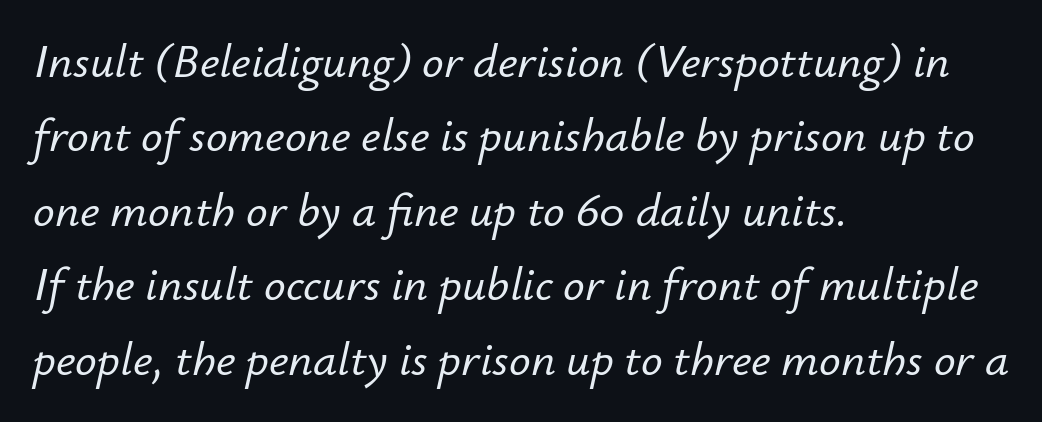
{"italic": "yes", "lean": "right", "slant_degrees": 12, "width": "normal", "stroke_contrast": "low", "x_height": "small", "monospaced": "no", "underline": "no", "align": "left", "line_spacing": "normal", "line_spacing_ratio": 1.55, "letter_spacing": "normal", "letter_spacing_em": 0.0, "glyph_px": 48}
